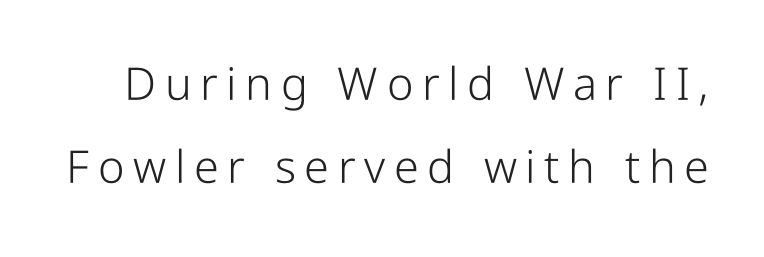
{"serif": "no", "italic": "no", "bold": "no", "weight": "light", "width": "condensed", "stroke_contrast": "low", "x_height": "medium", "monospaced": "no", "underline": "no", "line_spacing_ratio": 1.85, "glyph_px": 45}
